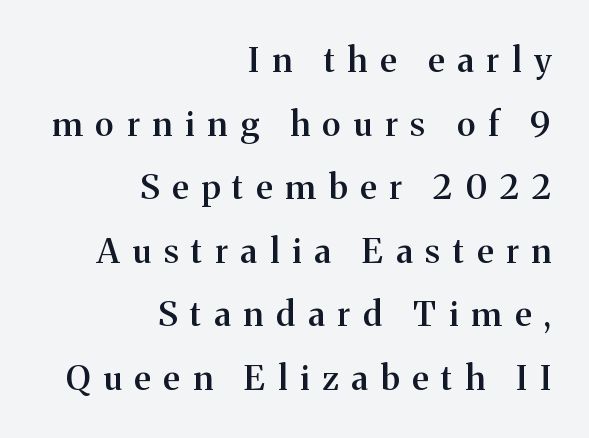
Is the block centered? No — it sits flush against the right margin. Note: serifs present on the glyphs. Quick note: not italic, upright. Each letter keeps its own natural width here, so spacing adapts to shape. Each word looks stretched out because of the extra space between its letters.
